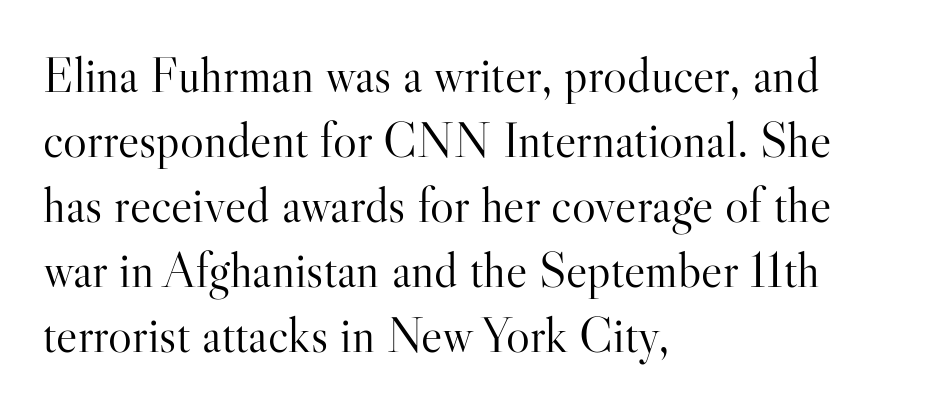
{"serif": "yes", "italic": "no", "bold": "no", "weight": "light", "width": "normal", "stroke_contrast": "high", "x_height": "small", "monospaced": "no", "underline": "no", "align": "left", "line_spacing": "normal", "line_spacing_ratio": 1.3, "letter_spacing": "normal", "letter_spacing_em": 0.0, "glyph_px": 50}
